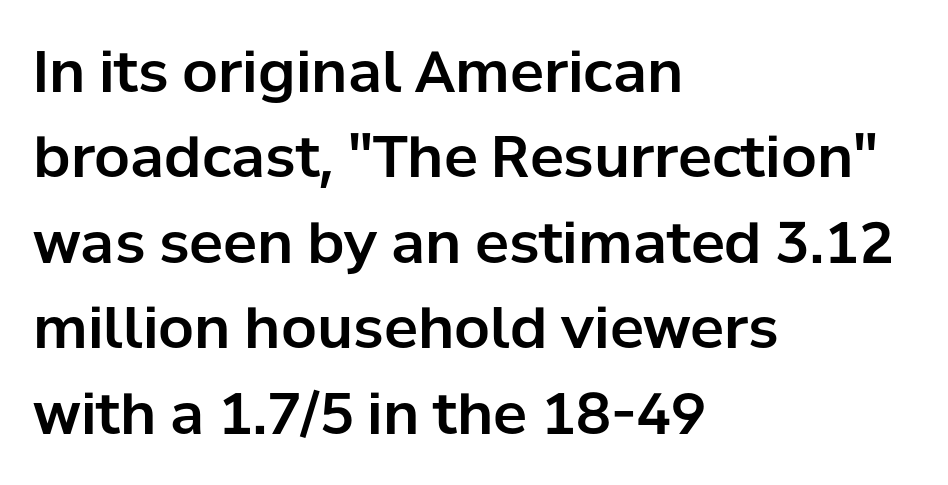
Any mark beneath the type? The region is blank. Notice how descenders clear the ascenders below comfortably — that's standard leading. To sum up the face: it is a sans, with no serifs. This sample has the flowing, uneven cadence of proportional lettering. Posture: vertical. Left-aligned paragraph, ragged on the right.
